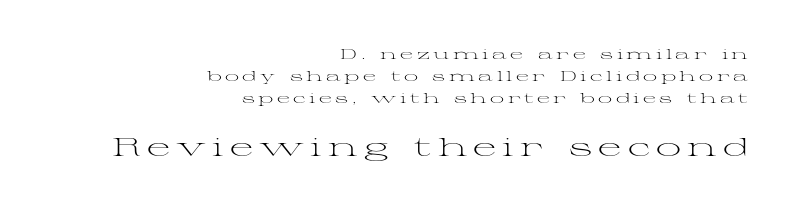
Q: Is the text bold? A: No.
Q: Is the text italic (slanted)? A: No, it is upright.
Q: Is the text underlined? A: No.
Q: How is the paragraph aligned? A: Right-aligned.
Q: Is the spacing between letters normal or unusually wide? A: Unusually wide.
Q: Is the spacing between lines tight, normal or loose? A: Normal.
Q: Which block of text is set in a larger size, the first (top) or the second (bottom)? A: The second (bottom) one.
